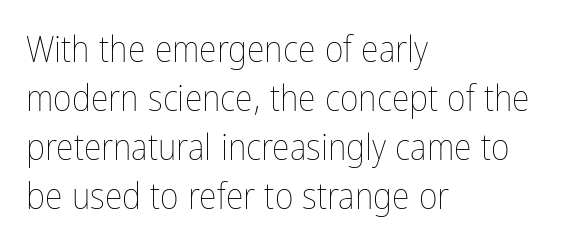
{"italic": "no", "bold": "no", "weight": "thin", "width": "condensed", "stroke_contrast": "low", "x_height": "medium", "monospaced": "no", "underline": "no", "align": "left", "line_spacing": "normal", "line_spacing_ratio": 1.36, "letter_spacing": "normal", "letter_spacing_em": 0.0, "glyph_px": 36}
